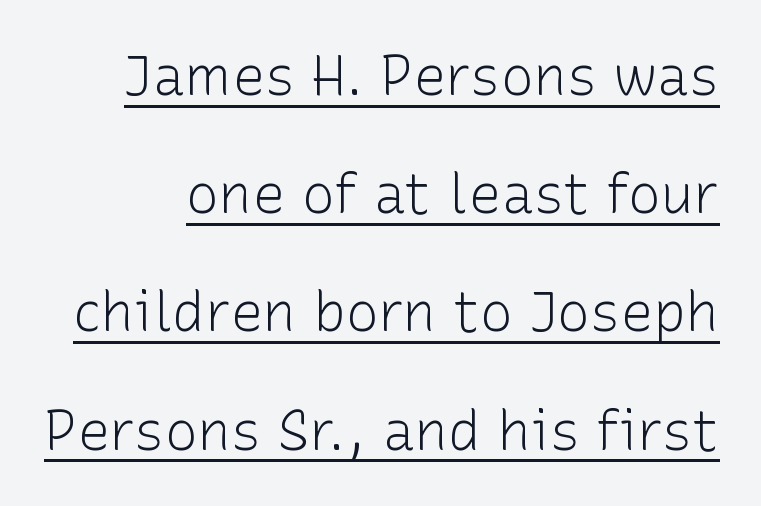
Glance below the letters and you will spot a drawn line. The specimen reads as upright at a glance. A quiet, ordinary-to-light weight characterises the typeface. A typesetter would call this proportional, since set widths differ per character.
